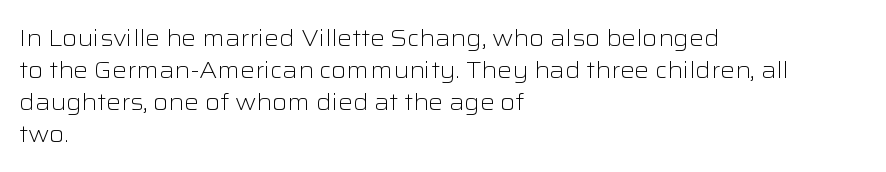
The image shows 23 px text type, upright; set left-aligned, normal line spacing (1.39x), normal letter spacing, not underlined.
